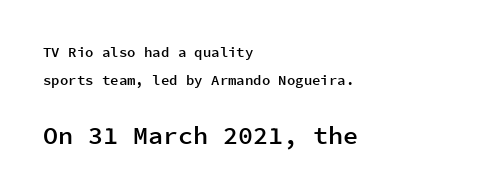
Q: Is the text bold? A: Semi-bold.
Q: Is the text italic (slanted)? A: No, it is upright.
Q: Is the text underlined? A: No.
Q: How is the paragraph aligned? A: Left-aligned.
Q: Is the spacing between letters normal or unusually wide? A: Normal.
Q: Is the spacing between lines tight, normal or loose? A: Loose.
Q: Which block of text is set in a larger size, the first (top) or the second (bottom)? A: The second (bottom) one.
